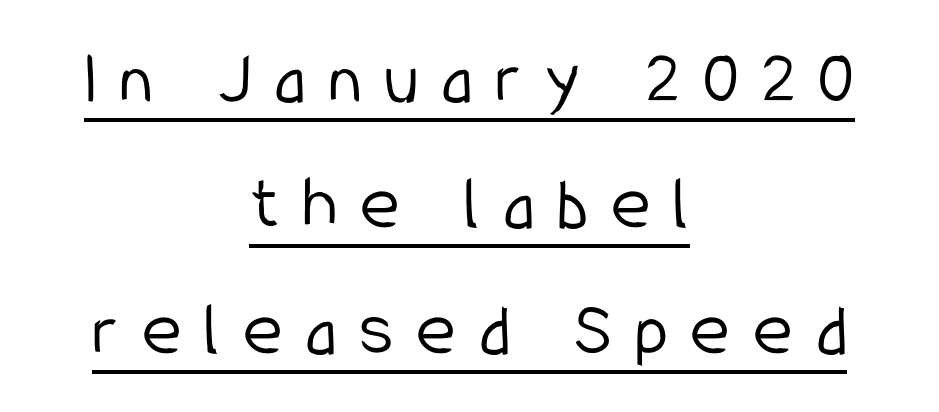
{"serif": "no", "italic": "no", "bold": "no", "weight": "light", "width": "condensed", "stroke_contrast": "low", "x_height": "medium", "monospaced": "no", "underline": "yes", "align": "center", "line_spacing": "normal", "line_spacing_ratio": 1.66, "letter_spacing": "wide", "letter_spacing_em": 0.3, "glyph_px": 76}
